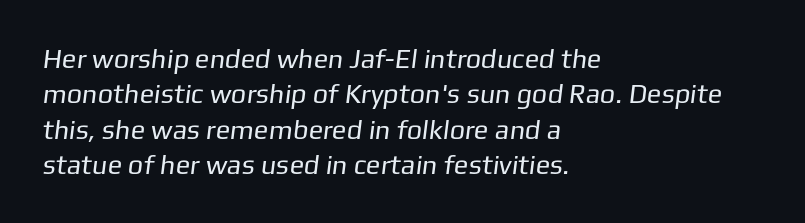
Words float on clear page, feet unadorned. Default kerning and tracking; the words read as compact shapes. Typeset ragged right — the left edge is the straight one. Bold? No — there's no thickening of the strokes. Evenly set lines give the paragraph a standard silhouette.
